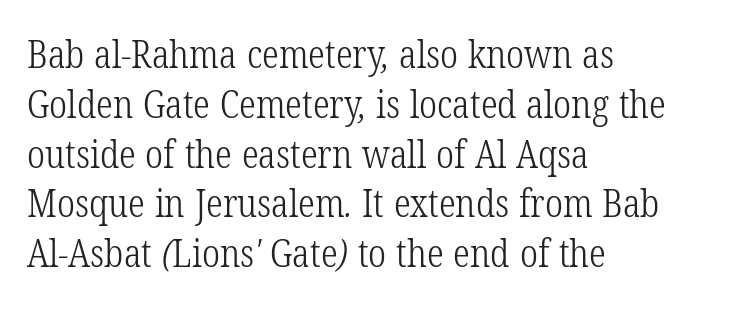
Q: Is the text bold? A: No.
Q: Is the typeface a serif or a sans-serif typeface? A: Serif.
Q: Is the text underlined? A: No.
Q: How is the paragraph aligned? A: Left-aligned.
Q: Is the spacing between letters normal or unusually wide? A: Normal.
Q: Is the spacing between lines tight, normal or loose? A: Normal.
Q: Width (condensed, normal, or wide)? A: Condensed.
Q: Stroke contrast? A: Low.
Q: x-height? A: Medium.
Q: Monospaced? A: No.
